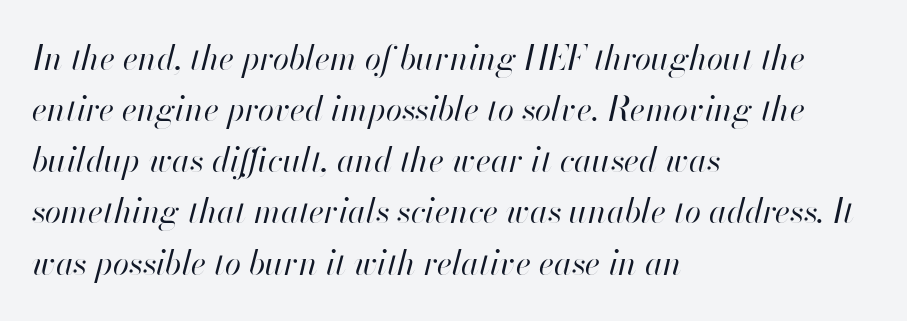
{"italic": "yes", "lean": "right", "slant_degrees": 13, "bold": "no", "weight": "regular", "width": "normal", "stroke_contrast": "high", "x_height": "small", "monospaced": "no", "underline": "no", "align": "left", "line_spacing": "normal", "line_spacing_ratio": 1.55, "letter_spacing": "normal", "letter_spacing_em": 0.0, "glyph_px": 33}
